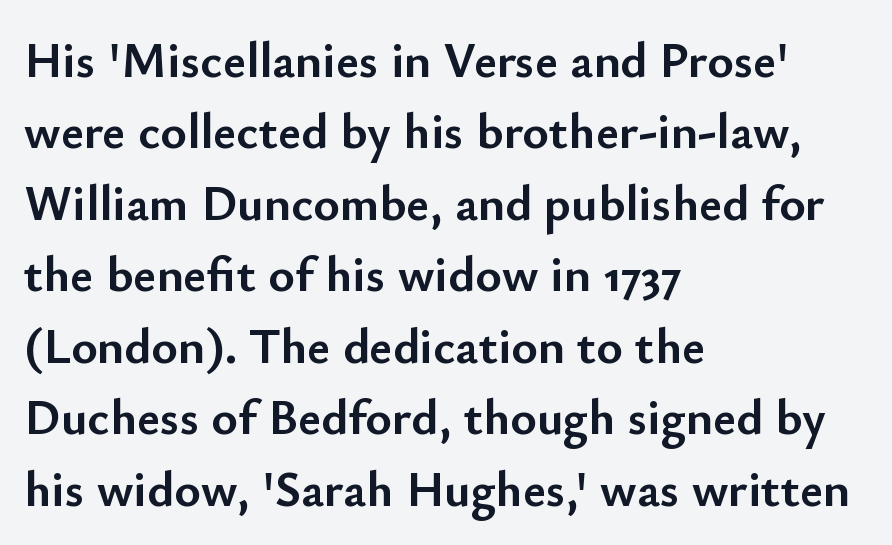
{"serif": "no", "italic": "no", "bold": "yes", "weight": "semibold", "width": "normal", "stroke_contrast": "low", "x_height": "small", "monospaced": "no", "underline": "no", "align": "left", "line_spacing": "normal", "line_spacing_ratio": 1.43, "letter_spacing": "normal", "letter_spacing_em": 0.0, "glyph_px": 50}
